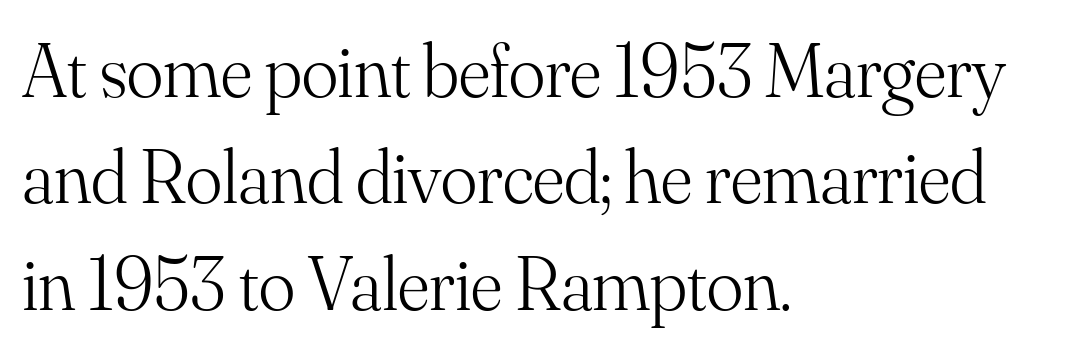
Characters remain perfectly vertical along every line. The paragraph has a hard left edge and a soft right edge. Spacing verdict: proportional, widths tailored to each character. Nothing unusual about the tracking: characters are spaced as the font intends. Successive baselines arrive at the customary interval.
